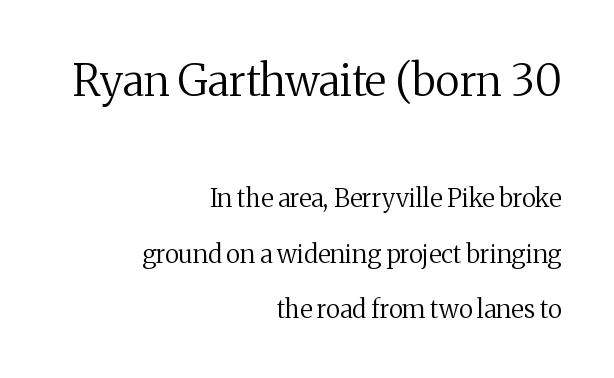
Spacing verdict: proportional, widths tailored to each character. The rendering uses a large line-height, opening up the rows. Are there feet on the stems? There are — it's a serif. The specimen omits any rule beneath the text block's lines. Does the copy run flush right? Yes — the right margin is perfectly even.
